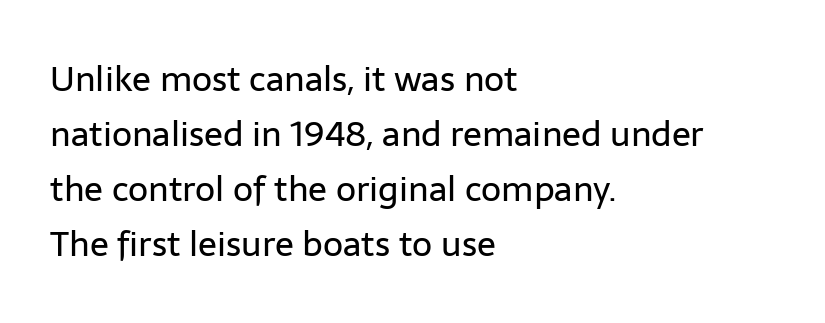
Is this a fixed-width face? No — the glyphs have proportional, varying widths. The ragged edge is on the right, which tells us the setting is flush left. This reads as an unemphasized weight, regular at the heaviest. The typeface chosen for these lines omits serifs.
